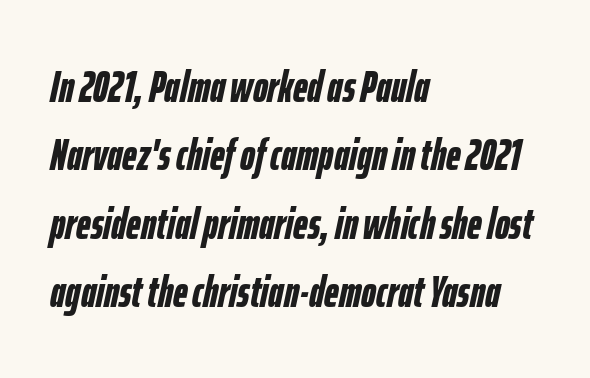
Q: Is the text bold? A: Yes.
Q: Is the text italic (slanted)? A: Yes, it leans right by about 12 degrees.
Q: Is the text underlined? A: No.
Q: How is the paragraph aligned? A: Left-aligned.
Q: Is the spacing between letters normal or unusually wide? A: Normal.
Q: Is the spacing between lines tight, normal or loose? A: Normal.
Q: Width (condensed, normal, or wide)? A: Condensed.
Q: Stroke contrast? A: Low.
Q: x-height? A: Medium.
Q: Monospaced? A: No.
